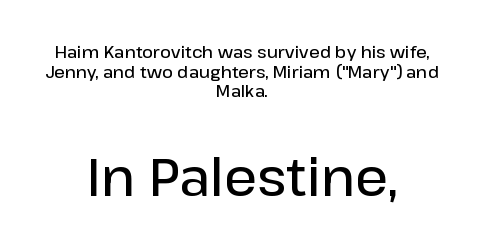
The foot of each line stays bare and open. Does extra space separate the letters? No, they use regular spacing. Which margin do the lines hug? Neither — every line sits in the middle. What weight is shown? A semibold, between regular and bold. The letters carry no serifs — their stems end cleanly without finishing strokes. Upright lettering throughout.
